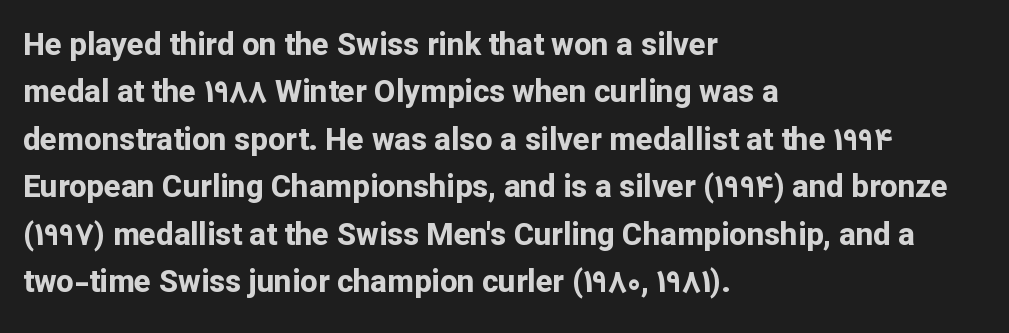
The image shows 31 px bold sans-serif type, upright; set left-aligned, normal line spacing (1.53x), normal letter spacing, not underlined; low stroke contrast and a medium x-height.
